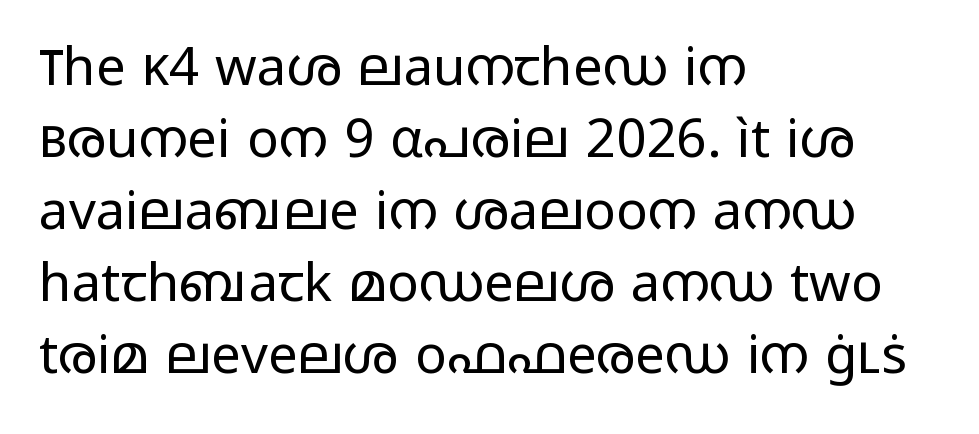
Q: Is the text bold? A: No.
Q: Is the text italic (slanted)? A: No, it is upright.
Q: Is the typeface a serif or a sans-serif typeface? A: Sans-serif.
Q: Is the text underlined? A: No.
Q: How is the paragraph aligned? A: Left-aligned.
Q: Is the spacing between letters normal or unusually wide? A: Normal.
Q: Is the spacing between lines tight, normal or loose? A: Normal.
Q: Width (condensed, normal, or wide)? A: Wide.
Q: Stroke contrast? A: Low.
Q: x-height? A: Medium.
Q: Monospaced? A: No.
